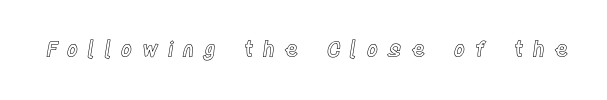
Compared with typical body copy, the letter spacing here is much looser. Beneath every word, the page is bare.
